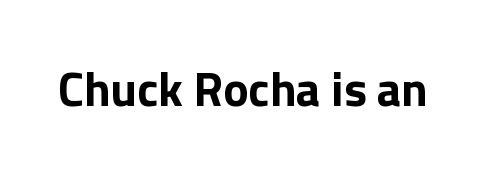
Letterform terminals end flat and unadorned throughout the passage. The gaps between neighbouring characters are ordinary and unremarkable. Each letter keeps its own natural width here, so spacing adapts to shape. Quick note: underline off. Heavy-handed strokes throughout: this text is bold. Posture: straight, roman, zero tilt.
